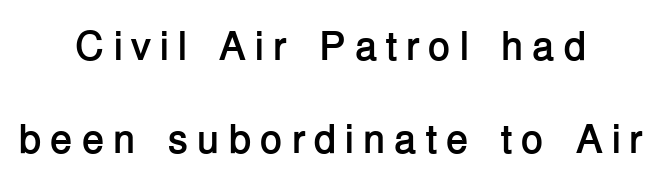
Check under the words: just untouched page. Ordinary non-slanted type is in use. Nope, no serifs anywhere on these letters. The type is letterspaced generously, with wide tracking. Horizontal alignment here is central, giving a formal, balanced look. Does the weight exceed regular? Yes, all the way to bold.
